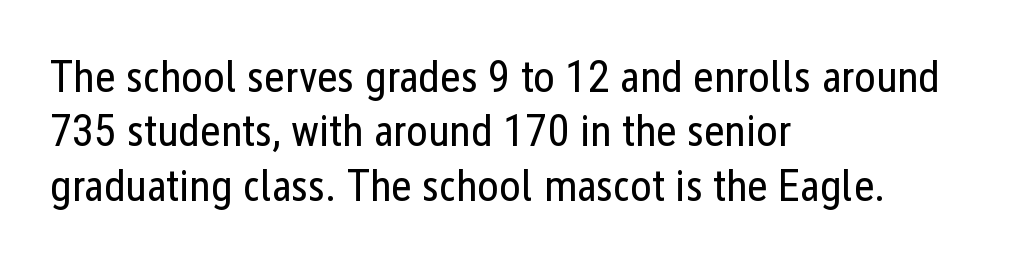
Q: Is the text bold? A: No.
Q: Is the text italic (slanted)? A: No, it is upright.
Q: Is the typeface a serif or a sans-serif typeface? A: Sans-serif.
Q: Is the text underlined? A: No.
Q: How is the paragraph aligned? A: Left-aligned.
Q: Is the spacing between letters normal or unusually wide? A: Normal.
Q: Width (condensed, normal, or wide)? A: Condensed.
Q: Stroke contrast? A: Low.
Q: x-height? A: Medium.
Q: Monospaced? A: No.
